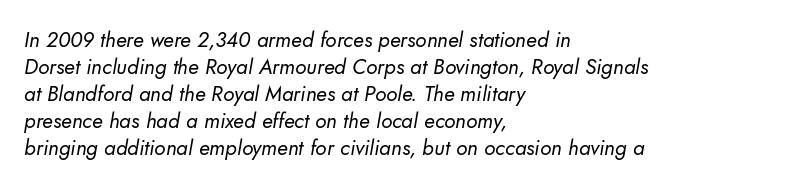
The image shows 21 px text type; set left-aligned, normal line spacing (1.28x), normal letter spacing, not underlined.
